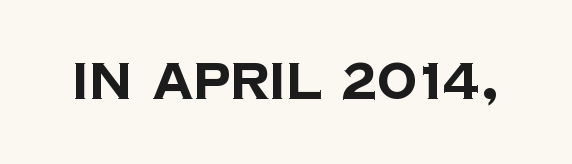
{"serif": "no", "bold": "yes", "weight": "bold", "width": "normal", "stroke_contrast": "low", "x_height": "large", "monospaced": "no", "underline": "no", "letter_spacing": "normal", "letter_spacing_em": 0.0, "glyph_px": 50}
